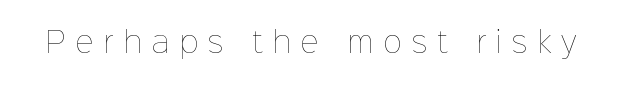
Spacing verdict: proportional, widths tailored to each character. The characters are drawn with everyday or finer stroke widths. Every stem runs plumb, perpendicular to the baseline. Does extra space separate the letters? Yes, quite a lot of it. Plain, unruled lines of type.
